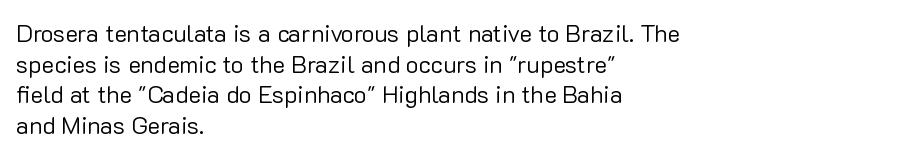
Is the type heavy? It reads as light-to-regular instead. Leftover space on each line is placed entirely after the last word. Characters follow at the spacing the type designer built in. The passage shown stacks its lines at a standard gap.
